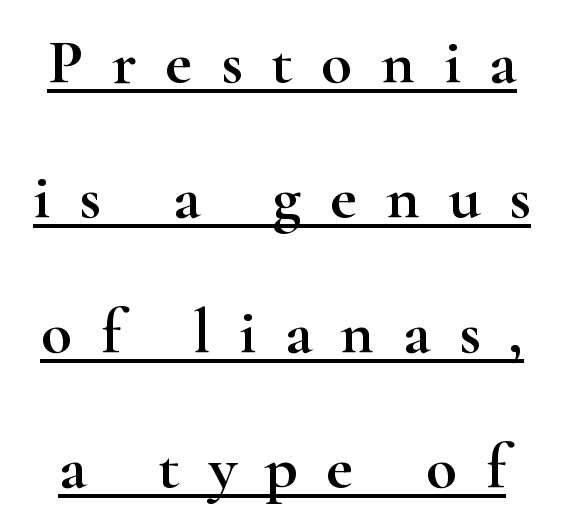
A roman cut, with each character standing at attention. Typographically, this falls in the serif category. Has an underline been added? It has. Look at the tracking — it's clearly loosened, letters drifting apart. The lines are spread far apart with generous leading. Note the varied advance widths — an 'i' is clearly narrower than an 'm'.
